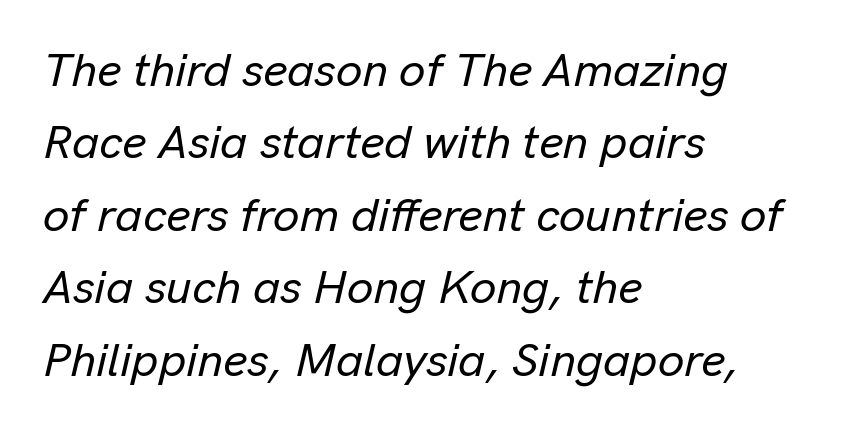
Q: Is the text italic (slanted)? A: Yes, it leans right by about 13 degrees.
Q: Is the text underlined? A: No.
Q: How is the paragraph aligned? A: Left-aligned.
Q: Is the spacing between letters normal or unusually wide? A: Normal.
Q: Is the spacing between lines tight, normal or loose? A: Normal.
Q: Width (condensed, normal, or wide)? A: Normal.
Q: Stroke contrast? A: Low.
Q: x-height? A: Medium.
Q: Monospaced? A: No.
